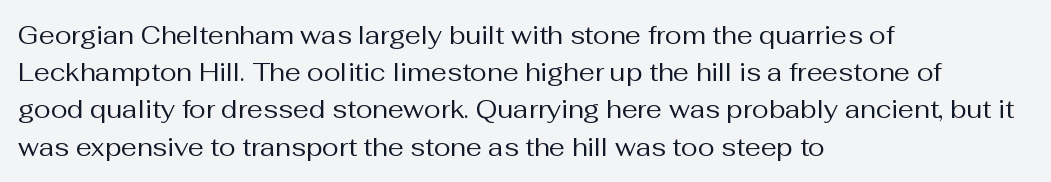
The image shows 25 px text type, upright; set left-aligned, normal line spacing (1.49x), normal letter spacing, not underlined.
